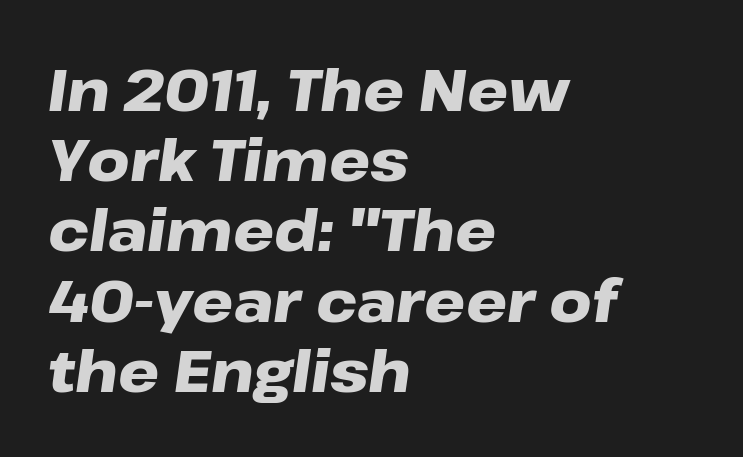
The image shows 58 px heavy, wide type, italic (leaning right); set left-aligned, line spacing 1.21x, normal letter spacing, not underlined; low stroke contrast and a medium x-height.
